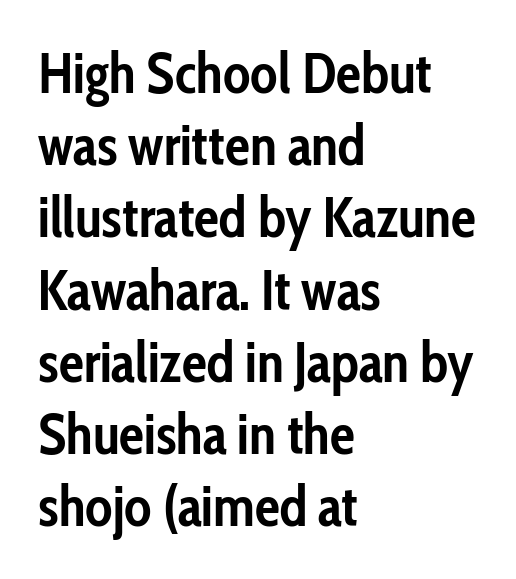
{"serif": "no", "italic": "no", "bold": "yes", "weight": "semibold", "width": "condensed", "stroke_contrast": "low", "x_height": "medium", "monospaced": "no", "underline": "no", "align": "left", "line_spacing": "normal", "line_spacing_ratio": 1.29, "letter_spacing": "normal", "letter_spacing_em": 0.0, "glyph_px": 56}
